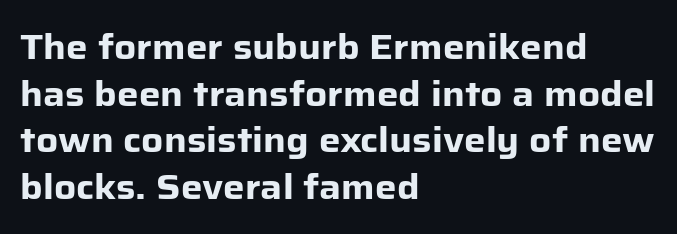
Q: Is the text bold? A: Yes.
Q: Is the text italic (slanted)? A: No, it is upright.
Q: Is the typeface a serif or a sans-serif typeface? A: Sans-serif.
Q: Is the text underlined? A: No.
Q: How is the paragraph aligned? A: Left-aligned.
Q: Is the spacing between letters normal or unusually wide? A: Normal.
Q: Is the spacing between lines tight, normal or loose? A: Normal.
Q: Width (condensed, normal, or wide)? A: Normal.
Q: Stroke contrast? A: Low.
Q: x-height? A: Medium.
Q: Monospaced? A: No.
